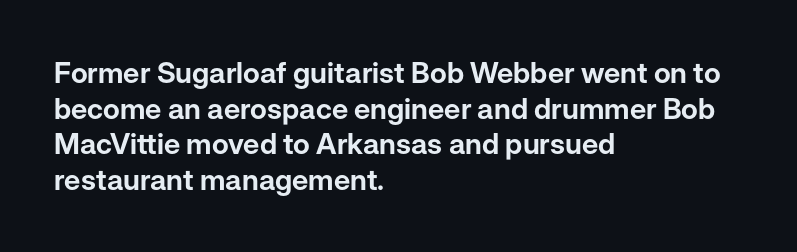
{"serif": "no", "italic": "no", "width": "normal", "stroke_contrast": "low", "x_height": "medium", "monospaced": "no", "underline": "no", "align": "left", "line_spacing_ratio": 1.23, "letter_spacing": "normal", "letter_spacing_em": 0.0, "glyph_px": 29}
